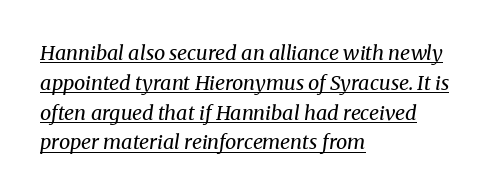
{"italic": "yes", "lean": "right", "slant_degrees": 8, "bold": "no", "underline": "yes", "align": "left", "line_spacing": "normal", "line_spacing_ratio": 1.49, "letter_spacing": "normal", "letter_spacing_em": 0.0, "glyph_px": 20}
